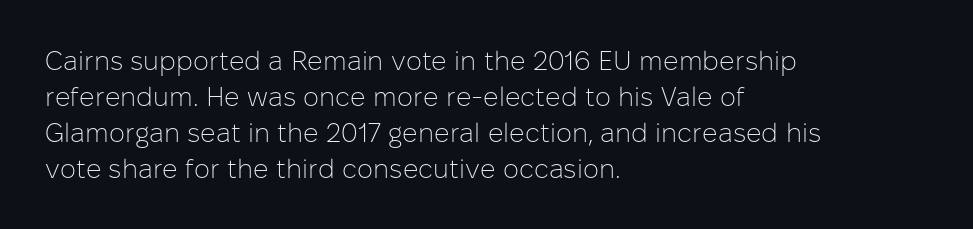
A clean baseline with only descenders dipping below it. The letters stand upright; this is a roman face. The letterforms sit shoulder to shoulder at normal distance. The compositor pushed each line to the left boundary.
